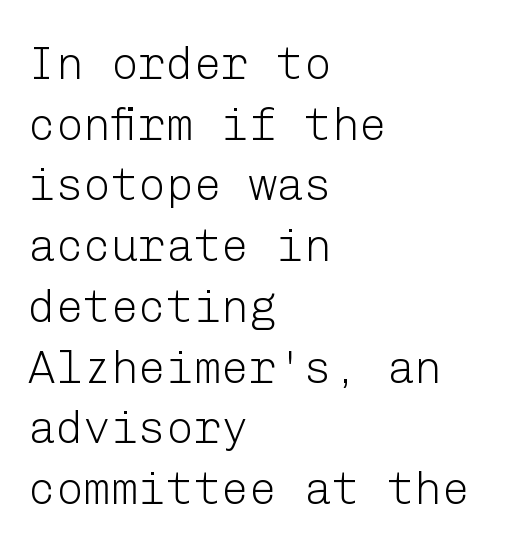
{"serif": "no", "italic": "no", "bold": "no", "weight": "light", "width": "normal", "stroke_contrast": "low", "x_height": "medium", "underline": "no", "align": "left", "line_spacing": "normal", "line_spacing_ratio": 1.32, "letter_spacing": "normal", "letter_spacing_em": 0.0, "glyph_px": 46}
